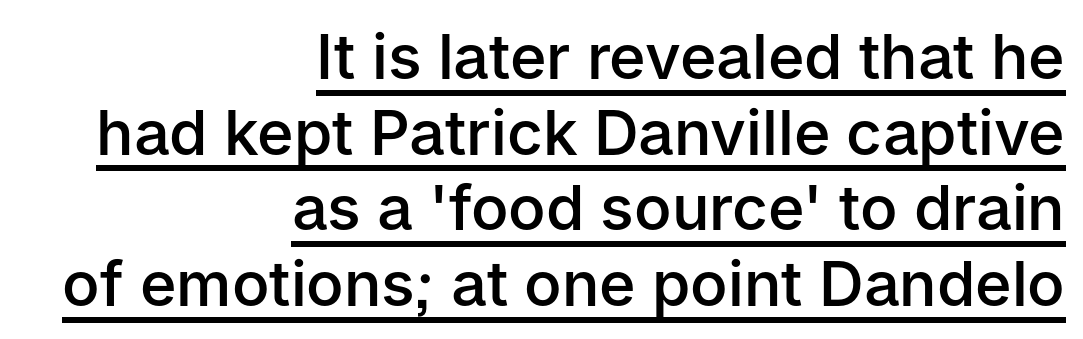
The image shows 62 px semibold sans-serif type, upright; set right-aligned, line spacing 1.22x, normal letter spacing, underlined; low stroke contrast and a medium x-height.
